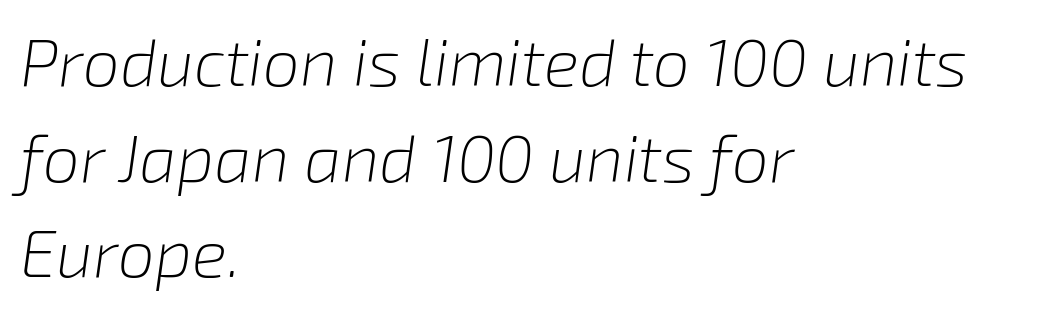
The image shows 66 px light type, italic (leaning right); set left-aligned, normal line spacing (1.45x), normal letter spacing, not underlined; low stroke contrast and a medium x-height.
